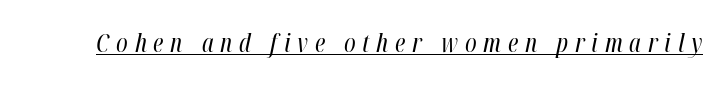
{"italic": "yes", "lean": "right", "slant_degrees": 12, "bold": "no", "underline": "yes", "letter_spacing": "wide", "letter_spacing_em": 0.27, "glyph_px": 25}
